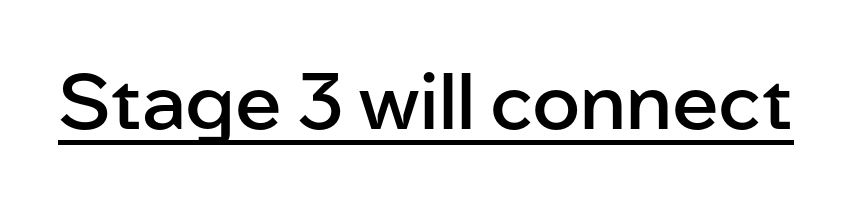
{"serif": "no", "italic": "no", "bold": "semi", "weight": "semibold", "width": "normal", "stroke_contrast": "low", "x_height": "medium", "monospaced": "no", "underline": "yes", "letter_spacing": "normal", "letter_spacing_em": 0.0, "glyph_px": 77}
